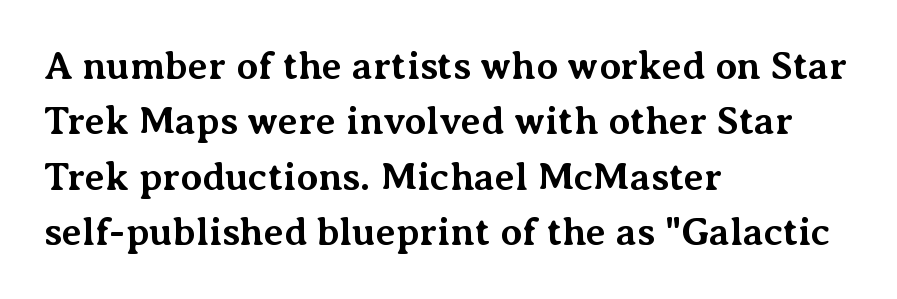
Q: Is the text bold? A: Yes.
Q: Is the text italic (slanted)? A: No, it is upright.
Q: Is the typeface a serif or a sans-serif typeface? A: Serif.
Q: Is the text underlined? A: No.
Q: How is the paragraph aligned? A: Left-aligned.
Q: Is the spacing between letters normal or unusually wide? A: Normal.
Q: Is the spacing between lines tight, normal or loose? A: Normal.
Q: Width (condensed, normal, or wide)? A: Normal.
Q: Stroke contrast? A: Medium.
Q: x-height? A: Medium.
Q: Monospaced? A: No.
